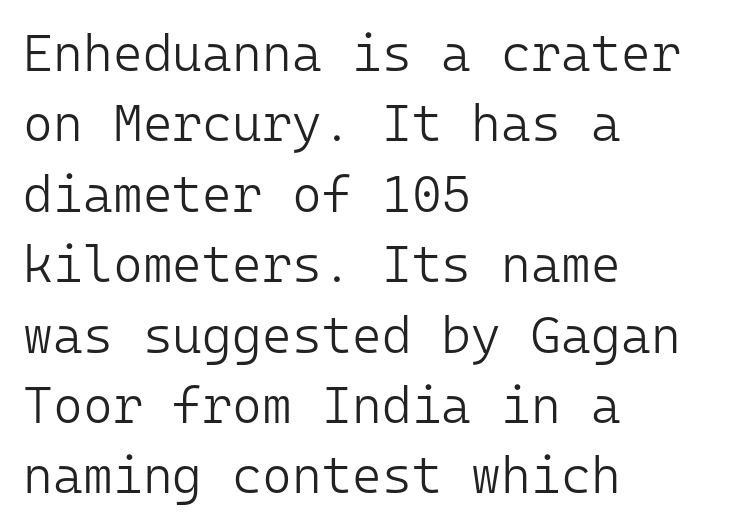
{"serif": "no", "italic": "no", "bold": "no", "weight": "light", "width": "normal", "stroke_contrast": "low", "x_height": "medium", "monospaced": "yes", "underline": "no", "align": "left", "line_spacing": "normal", "line_spacing_ratio": 1.38, "letter_spacing": "normal", "letter_spacing_em": 0.0, "glyph_px": 51}
